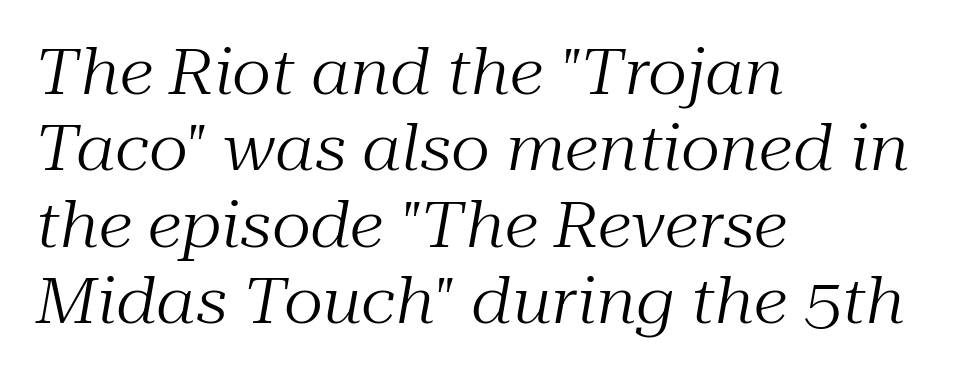
The image shows 62 px regular-weight serif type, italic (leaning right); set left-aligned, line spacing 1.23x, normal letter spacing, not underlined; medium stroke contrast and a medium x-height.
